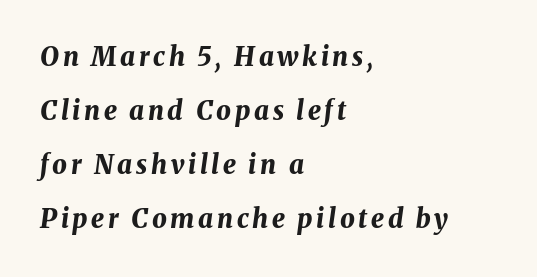
These words are printed bold, with thick strokes throughout. One glance says open: line gaps are wider than usual. Underline: absent. These lines are set flush left with a ragged right edge. It's the slanting kind of type.
